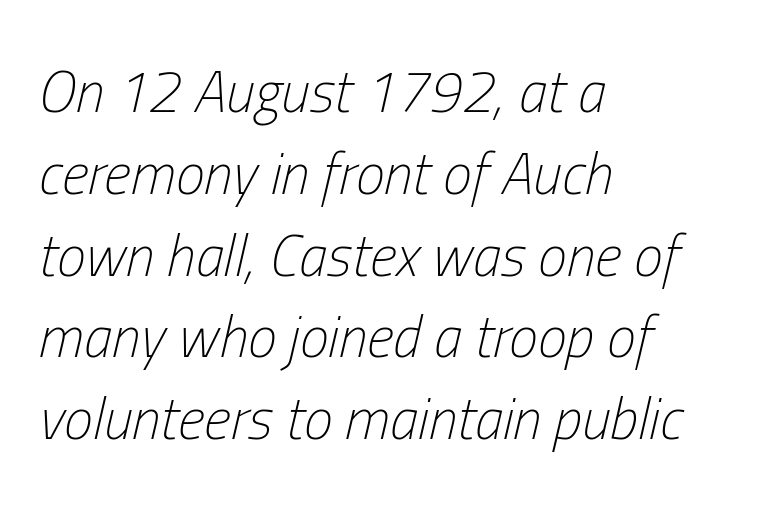
{"italic": "yes", "lean": "right", "slant_degrees": 13, "bold": "no", "weight": "light", "width": "condensed", "stroke_contrast": "low", "x_height": "medium", "monospaced": "no", "underline": "no", "align": "left", "line_spacing": "normal", "line_spacing_ratio": 1.41, "letter_spacing": "normal", "letter_spacing_em": 0.0, "glyph_px": 58}
